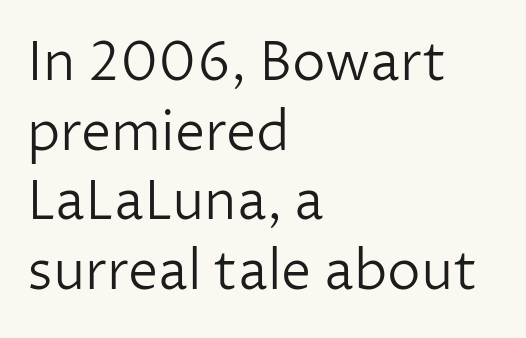
The image shows 54 px light sans-serif type, upright; set left-aligned, normal line spacing (1.29x), normal letter spacing, not underlined; low stroke contrast and a medium x-height.
